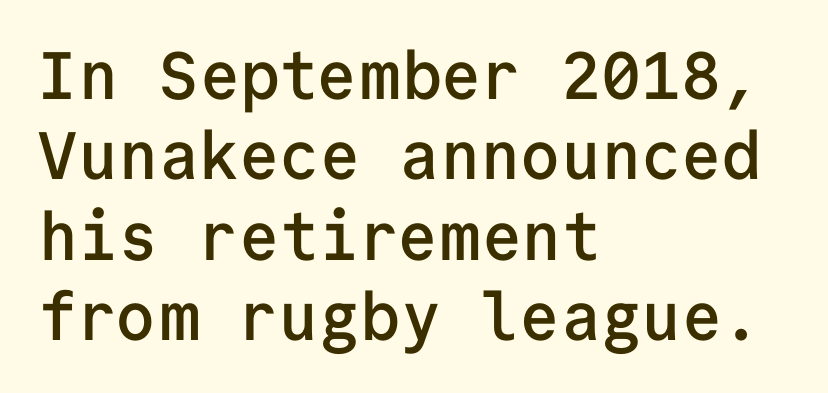
{"serif": "no", "italic": "no", "bold": "semi", "weight": "semibold", "width": "normal", "stroke_contrast": "low", "x_height": "medium", "monospaced": "yes", "underline": "no", "align": "left", "line_spacing_ratio": 1.2, "letter_spacing": "normal", "letter_spacing_em": 0.0, "glyph_px": 67}
